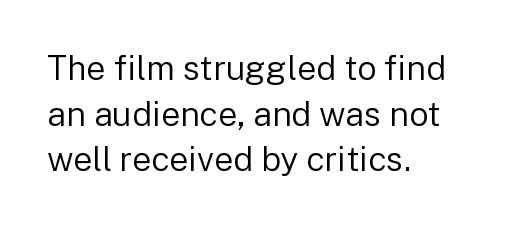
The line-height multiplier appears to be the usual default. The lines are quadded left. No chunkiness to these letters — they're not bold. I'd call this a sans setting — the letters go barefoot. Rule under the text: the space is simply empty. Letter spacing: default.
